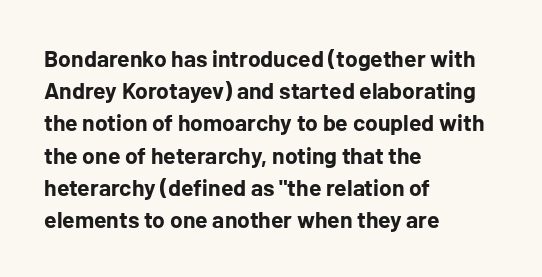
The image shows 23 px bold type, upright; set left-aligned, normal line spacing (1.4x), normal letter spacing, not underlined.
